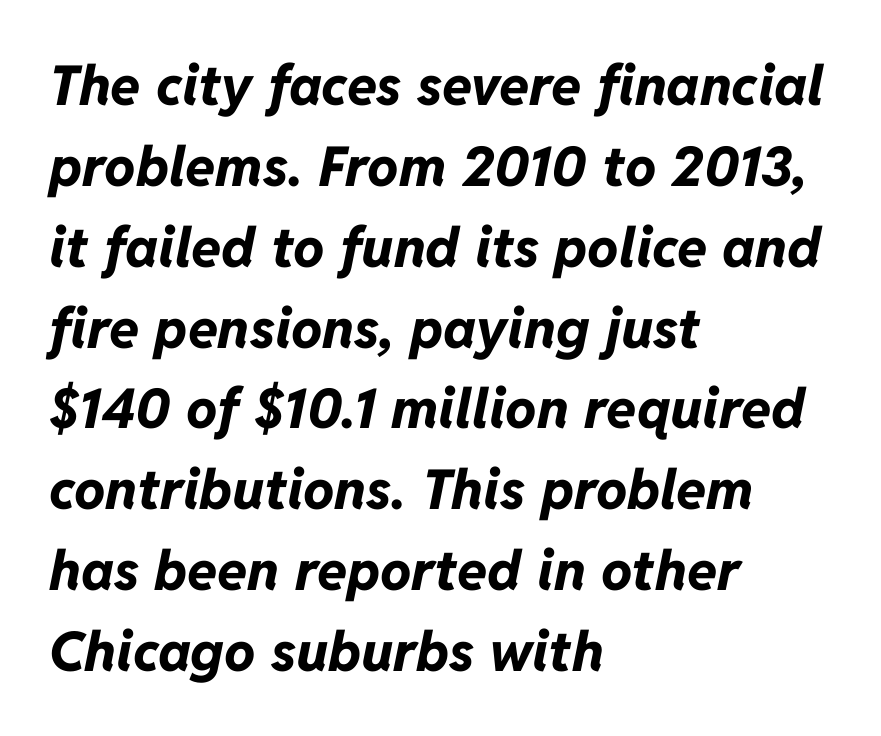
Q: Is the text bold? A: Yes.
Q: Is the text italic (slanted)? A: Yes, it leans right by about 11 degrees.
Q: Is the text underlined? A: No.
Q: How is the paragraph aligned? A: Left-aligned.
Q: Is the spacing between letters normal or unusually wide? A: Normal.
Q: Is the spacing between lines tight, normal or loose? A: Normal.
Q: Width (condensed, normal, or wide)? A: Normal.
Q: Stroke contrast? A: Low.
Q: x-height? A: Medium.
Q: Monospaced? A: No.
